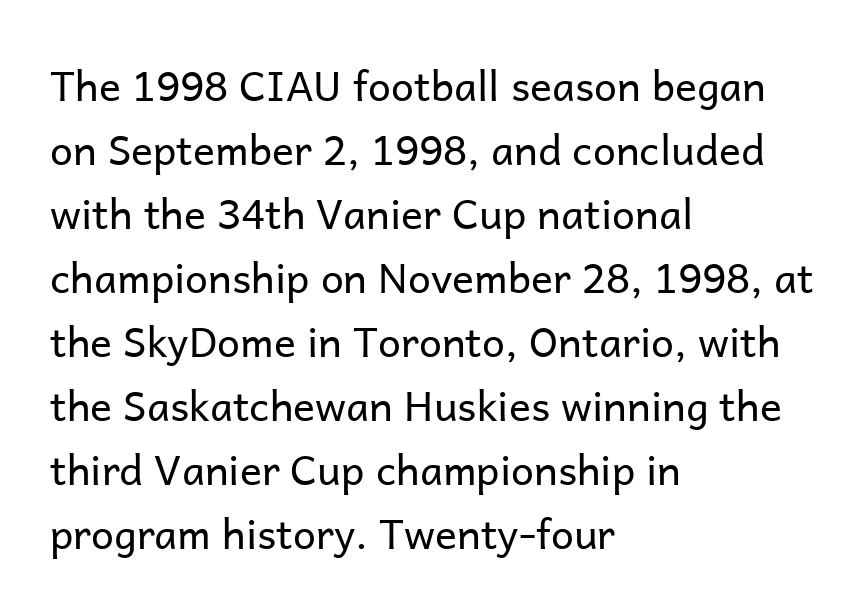
A typesetter would call this leading conventional body-copy spacing. Is the stroke heavy? The answer is a plain regular-or-lighter. Typographically, this falls in the sans-serif category. The passage shown is typed in a proportional face where columns would drift. Alignment: flush left.
